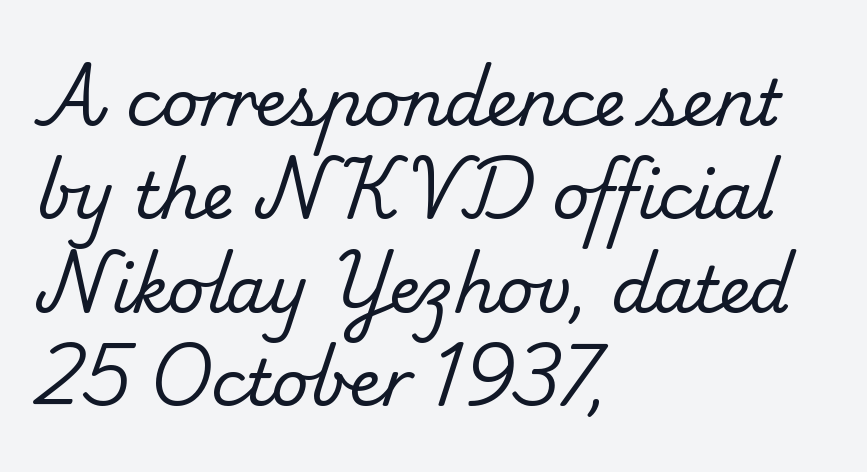
Q: Is the text bold? A: No.
Q: Is the typeface a serif or a sans-serif typeface? A: Serif.
Q: Is the text underlined? A: No.
Q: How is the paragraph aligned? A: Left-aligned.
Q: Is the spacing between letters normal or unusually wide? A: Normal.
Q: Is the spacing between lines tight, normal or loose? A: Normal.
Q: Width (condensed, normal, or wide)? A: Normal.
Q: Stroke contrast? A: Low.
Q: x-height? A: Small.
Q: Monospaced? A: No.
